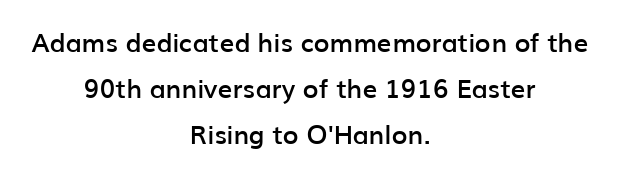
Q: Is the text bold? A: Semi-bold.
Q: Is the text italic (slanted)? A: No, it is upright.
Q: Is the text underlined? A: No.
Q: How is the paragraph aligned? A: Centered.
Q: Is the spacing between letters normal or unusually wide? A: Normal.
